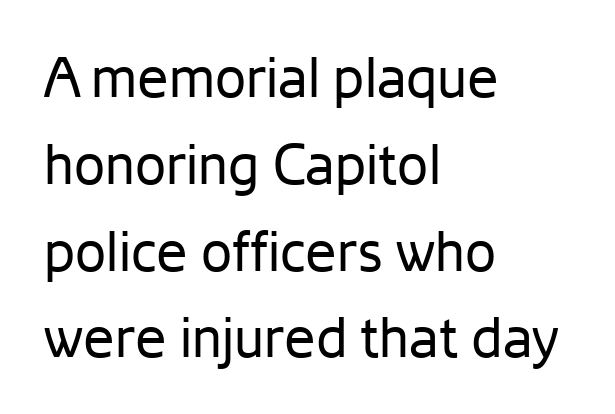
Q: Is the text bold? A: No.
Q: Is the text italic (slanted)? A: No, it is upright.
Q: Is the typeface a serif or a sans-serif typeface? A: Sans-serif.
Q: Is the text underlined? A: No.
Q: How is the paragraph aligned? A: Left-aligned.
Q: Is the spacing between letters normal or unusually wide? A: Normal.
Q: Is the spacing between lines tight, normal or loose? A: Normal.
Q: Width (condensed, normal, or wide)? A: Normal.
Q: Stroke contrast? A: Low.
Q: x-height? A: Medium.
Q: Monospaced? A: No.
